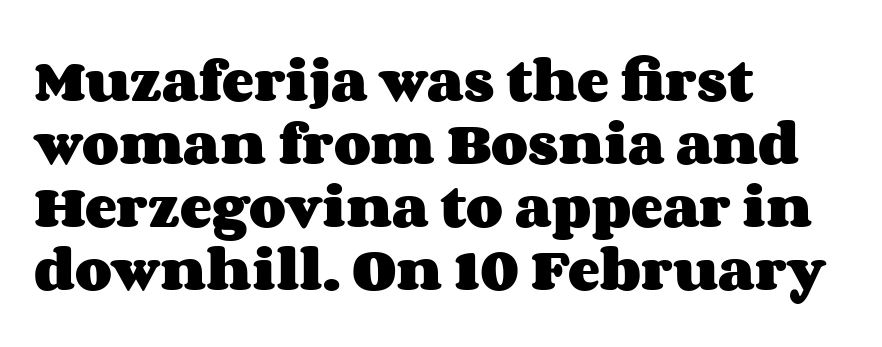
Q: Is the text bold? A: Yes.
Q: Is the text italic (slanted)? A: No, it is upright.
Q: Is the text underlined? A: No.
Q: How is the paragraph aligned? A: Left-aligned.
Q: Is the spacing between letters normal or unusually wide? A: Normal.
Q: Is the spacing between lines tight, normal or loose? A: Normal.
Q: Width (condensed, normal, or wide)? A: Wide.
Q: Stroke contrast? A: Medium.
Q: x-height? A: Large.
Q: Monospaced? A: No.
